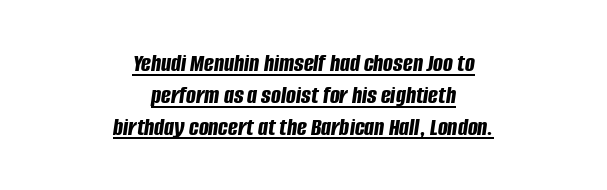
Q: Is the text bold? A: Yes.
Q: Is the text italic (slanted)? A: Yes, it leans right by about 8 degrees.
Q: Is the text underlined? A: Yes.
Q: How is the paragraph aligned? A: Centered.
Q: Is the spacing between letters normal or unusually wide? A: Normal.
